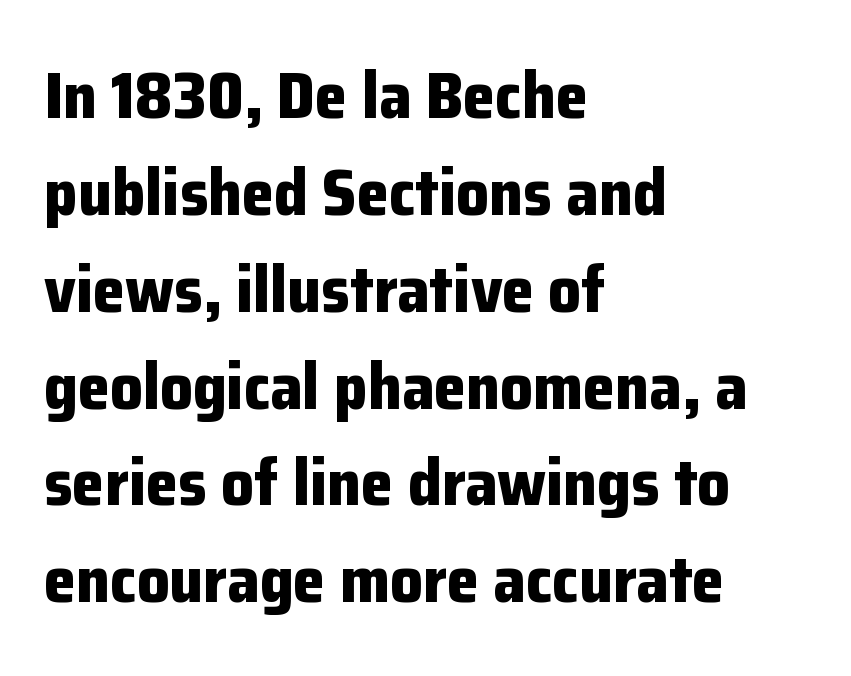
{"serif": "no", "italic": "no", "bold": "yes", "weight": "bold", "width": "normal", "stroke_contrast": "low", "x_height": "medium", "monospaced": "no", "underline": "no", "align": "left", "line_spacing": "normal", "line_spacing_ratio": 1.49, "letter_spacing": "normal", "letter_spacing_em": 0.0, "glyph_px": 65}
